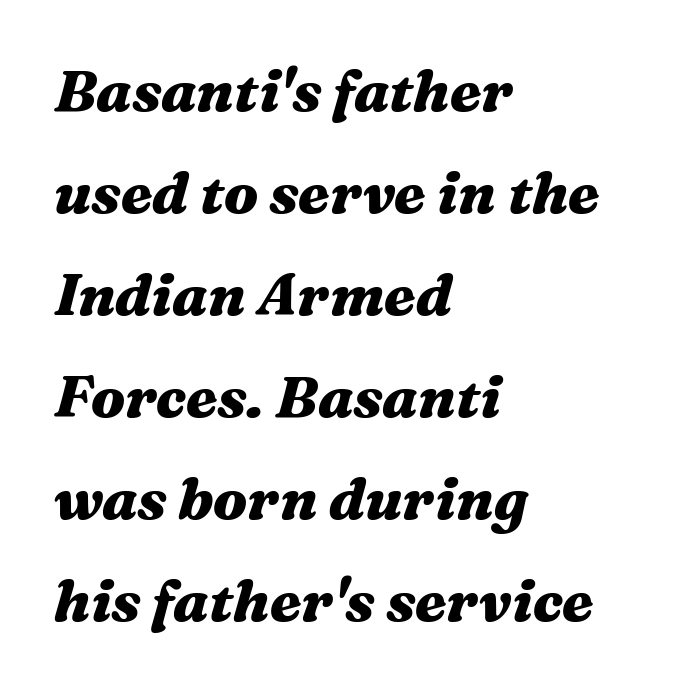
Q: Is the text bold? A: Yes.
Q: Is the text italic (slanted)? A: Yes, it leans right by about 16 degrees.
Q: Is the text underlined? A: No.
Q: How is the paragraph aligned? A: Left-aligned.
Q: Is the spacing between letters normal or unusually wide? A: Normal.
Q: Width (condensed, normal, or wide)? A: Wide.
Q: Stroke contrast? A: Medium.
Q: x-height? A: Medium.
Q: Monospaced? A: No.
